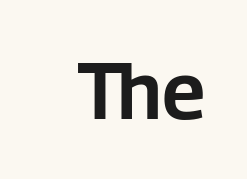
Q: Is the text italic (slanted)? A: No, it is upright.
Q: Is the typeface a serif or a sans-serif typeface? A: Sans-serif.
Q: Is the text underlined? A: No.
Q: Is the spacing between letters normal or unusually wide? A: Normal.
Q: Width (condensed, normal, or wide)? A: Normal.
Q: Stroke contrast? A: Low.
Q: x-height? A: Medium.
Q: Monospaced? A: No.
